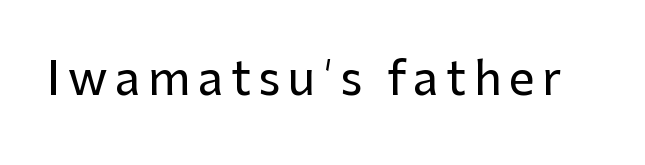
Each letter keeps its own natural width here, so spacing adapts to shape. Notice how the stems are strictly vertical — no italics here. Only glyphs here, with clear space below each row. Observe the absence of serifs on each vertical stroke in this sample.
